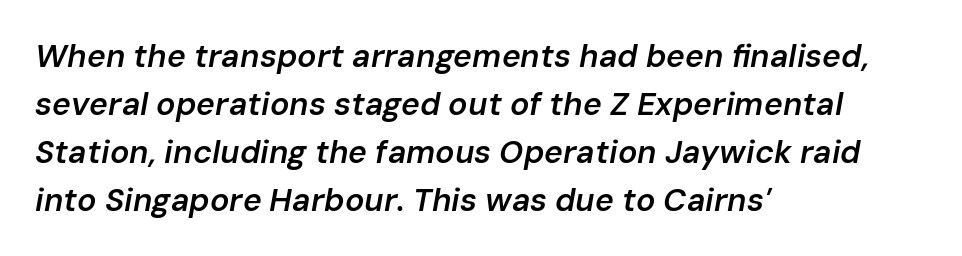
The image shows 32 px semibold type, italic (leaning right); set left-aligned, normal line spacing (1.5x), normal letter spacing, not underlined; low stroke contrast and a medium x-height.
